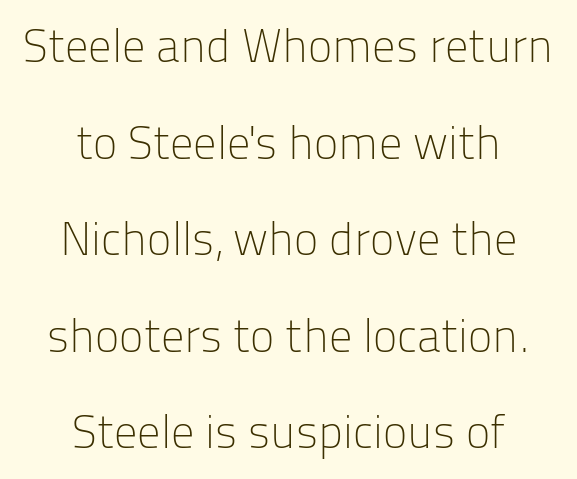
Q: Is the text bold? A: No.
Q: Is the text italic (slanted)? A: No, it is upright.
Q: Is the typeface a serif or a sans-serif typeface? A: Sans-serif.
Q: Is the text underlined? A: No.
Q: How is the paragraph aligned? A: Centered.
Q: Is the spacing between letters normal or unusually wide? A: Normal.
Q: Is the spacing between lines tight, normal or loose? A: Loose.
Q: Width (condensed, normal, or wide)? A: Normal.
Q: Stroke contrast? A: Low.
Q: x-height? A: Medium.
Q: Monospaced? A: No.
